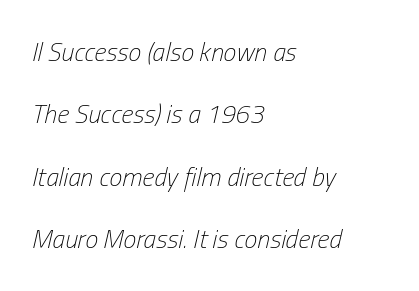
Q: Is the text bold? A: No.
Q: Is the text italic (slanted)? A: Yes, it leans right by about 13 degrees.
Q: Is the text underlined? A: No.
Q: How is the paragraph aligned? A: Left-aligned.
Q: Is the spacing between letters normal or unusually wide? A: Normal.
Q: Is the spacing between lines tight, normal or loose? A: Loose.
